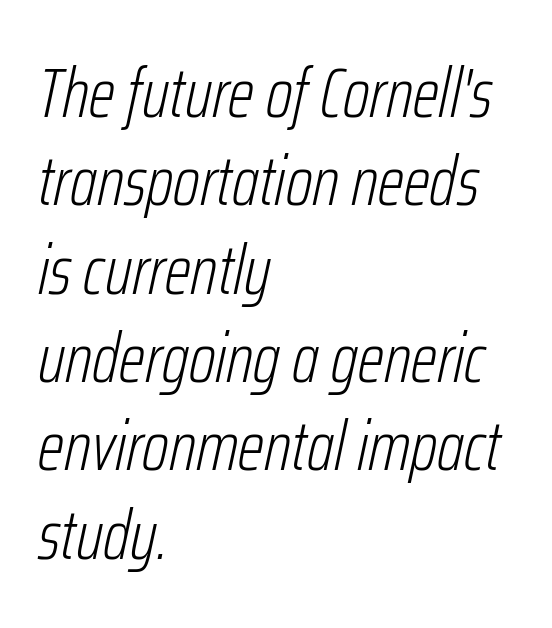
The image shows 69 px light, condensed type, italic (leaning right); set left-aligned, normal line spacing (1.28x), normal letter spacing, not underlined; low stroke contrast and a medium x-height.
